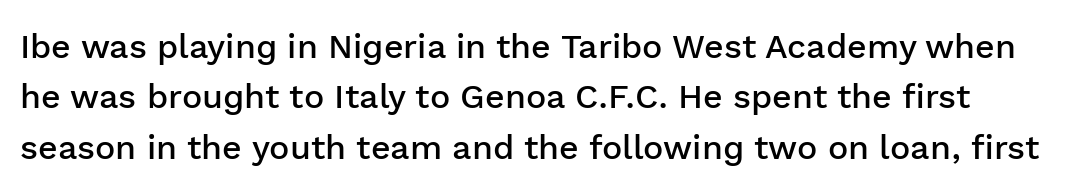
{"serif": "no", "italic": "no", "bold": "semi", "weight": "semibold", "width": "normal", "stroke_contrast": "low", "x_height": "medium", "monospaced": "no", "underline": "no", "line_spacing": "normal", "line_spacing_ratio": 1.48, "letter_spacing": "normal", "letter_spacing_em": 0.0, "glyph_px": 34}
